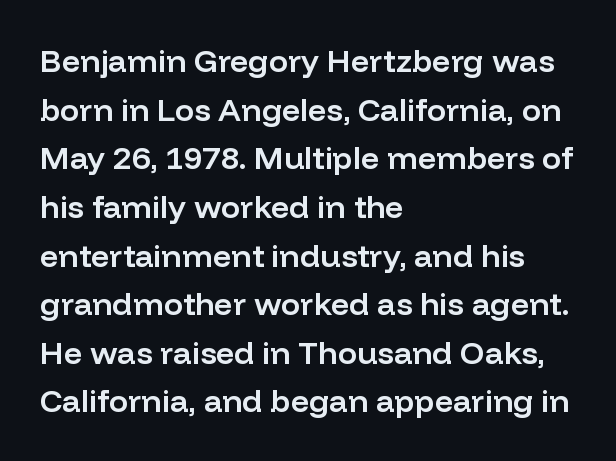
Q: Is the text bold? A: Semi-bold.
Q: Is the text italic (slanted)? A: No, it is upright.
Q: Is the typeface a serif or a sans-serif typeface? A: Sans-serif.
Q: Is the text underlined? A: No.
Q: How is the paragraph aligned? A: Left-aligned.
Q: Is the spacing between letters normal or unusually wide? A: Normal.
Q: Is the spacing between lines tight, normal or loose? A: Normal.
Q: Width (condensed, normal, or wide)? A: Normal.
Q: Stroke contrast? A: Low.
Q: x-height? A: Medium.
Q: Monospaced? A: No.
